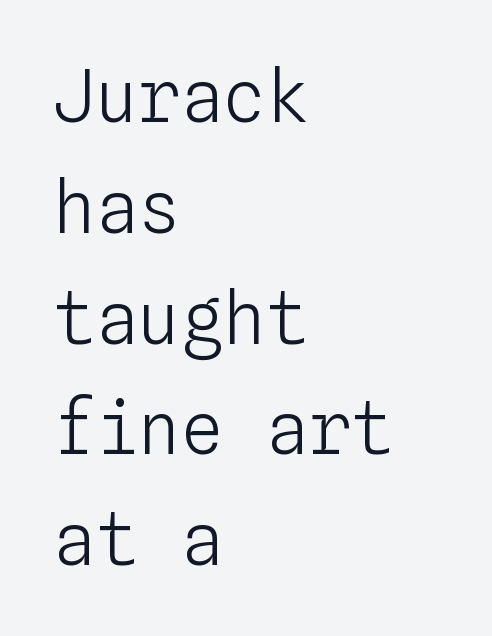
Is the stroke heavy? The answer is a plain regular-or-lighter. This rendering leaves character spacing at its baseline value. Any mark beneath the type? The region is blank. The rows are spaced the way most documents space them.
